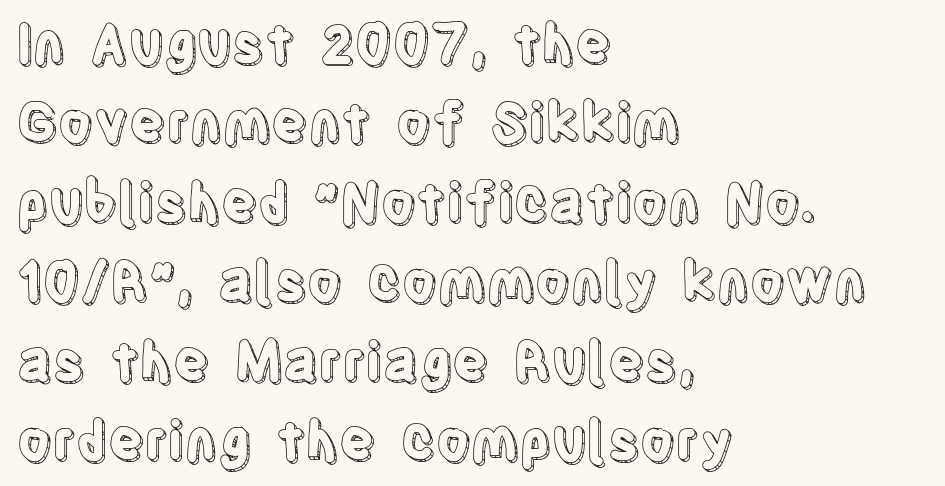
{"italic": "no", "width": "condensed", "x_height": "large", "monospaced": "no", "underline": "no", "align": "left", "line_spacing": "normal", "line_spacing_ratio": 1.47, "letter_spacing": "normal", "letter_spacing_em": 0.0, "glyph_px": 54}
